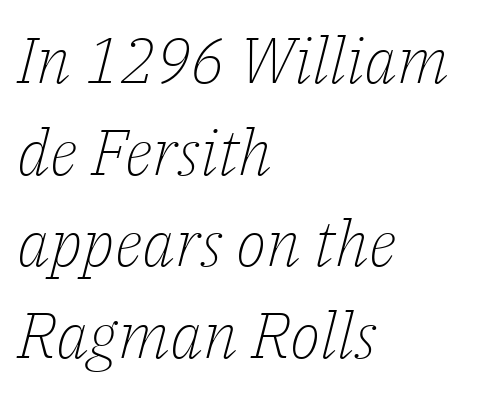
Q: Is the text bold? A: No.
Q: Is the text italic (slanted)? A: Yes, it leans right by about 14 degrees.
Q: Is the typeface a serif or a sans-serif typeface? A: Serif.
Q: Is the text underlined? A: No.
Q: How is the paragraph aligned? A: Left-aligned.
Q: Is the spacing between letters normal or unusually wide? A: Normal.
Q: Is the spacing between lines tight, normal or loose? A: Normal.
Q: Width (condensed, normal, or wide)? A: Normal.
Q: Stroke contrast? A: Low.
Q: x-height? A: Medium.
Q: Monospaced? A: No.
